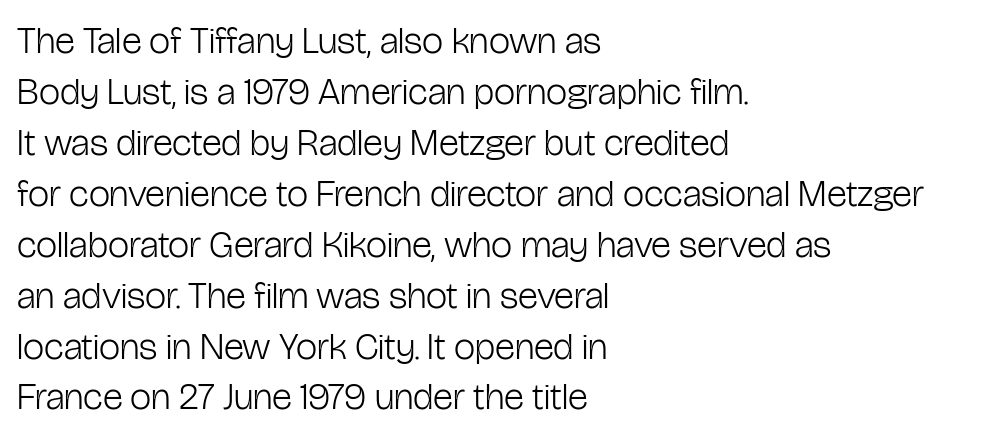
The image shows 38 px light, condensed sans-serif type, upright; set left-aligned, normal line spacing (1.34x), normal letter spacing, not underlined; low stroke contrast and a medium x-height.
